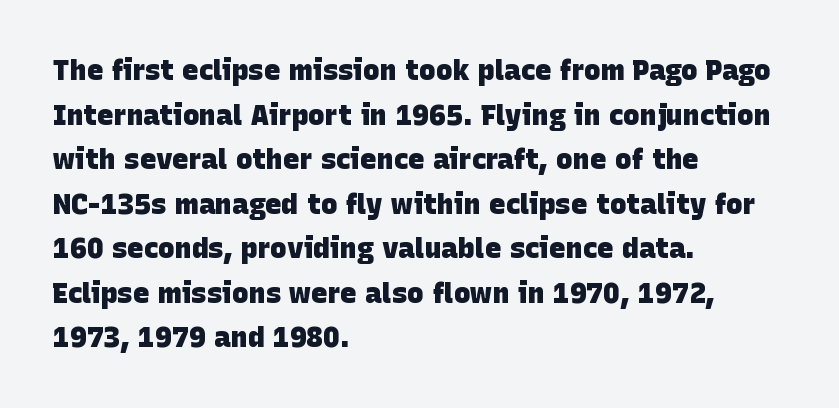
Beneath every word, the page is bare. The line-height multiplier appears to be the usual default. Typesetter's note: full bold, strokes at maximum text heaviness. Observe the absence of serifs on each vertical stroke in this sample. Line beginnings align vertically; line endings do not.
